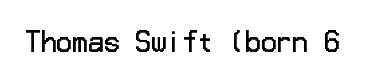
Q: Is the text bold? A: No.
Q: Is the text italic (slanted)? A: No, it is upright.
Q: Is the text underlined? A: No.
Q: Is the spacing between letters normal or unusually wide? A: Normal.
